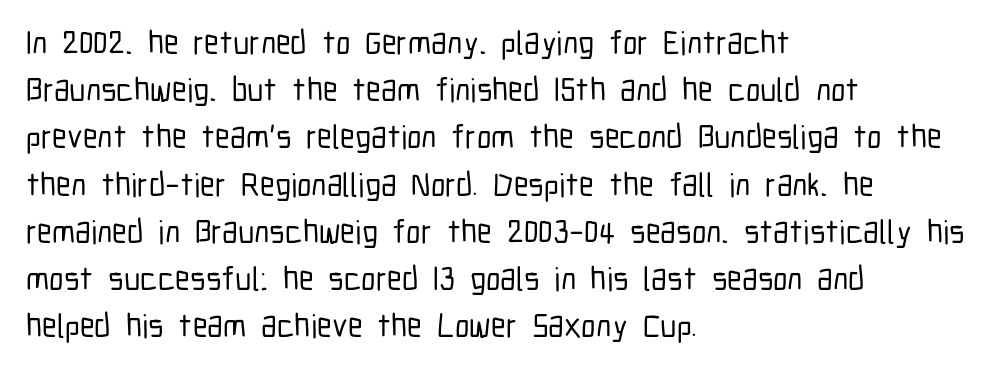
A typesetter would call this leading conventional body-copy spacing. Honestly, there is no underline to notice here at all. Serif or sans? Sans — the stroke terminals are bare. These lines are set flush left with a ragged right edge. Note the varied advance widths — an 'i' is clearly narrower than an 'm'. Vertical strokes here are truly vertical.
